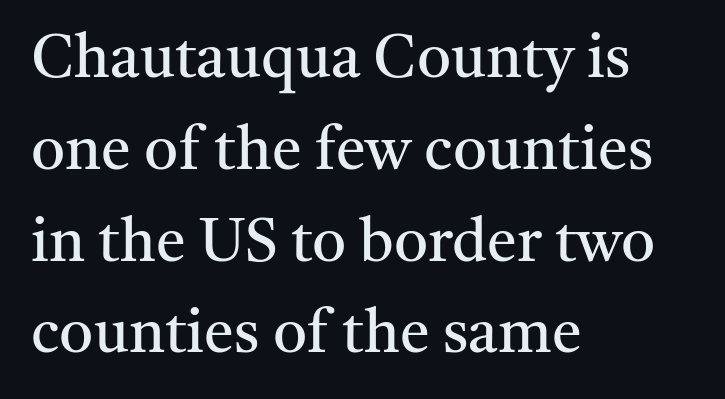
The rendering anchors every line to the left-hand side. This rendering leaves character spacing at its baseline value. Underline: absent. The face looks like a standard text weight, possibly lighter. The designer went with a serif here, giving each stem small feet. One glance says typical: line gaps are just what's usual.
